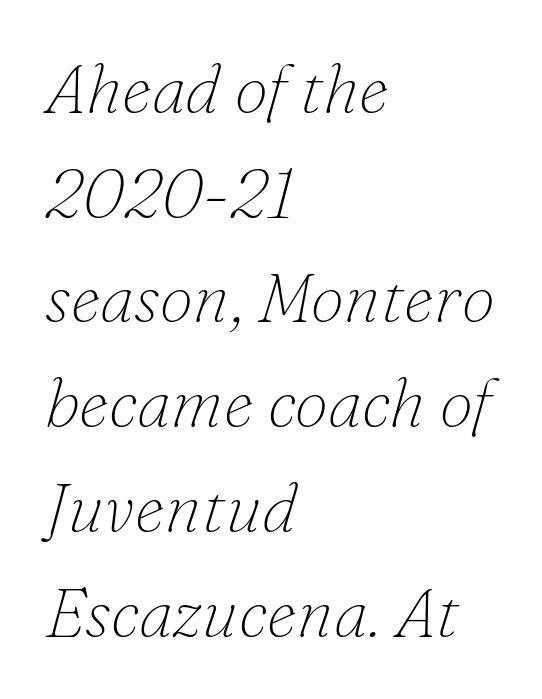
Every row of glyphs begins at an identical x-position on the left. Yep, that's italic — everything's leaning. Proportional: the letters do not fall into vertical columns. Nobody drew a line under any word here. The typesetting does not lean heavy: it is not bold. Tracking here is standard; glyphs follow each other at the usual distance.
